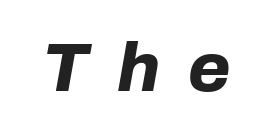
The image shows 69 px bold type, italic (leaning right); set unusually wide letter spacing (+0.41 em), not underlined; low stroke contrast and a medium x-height.
